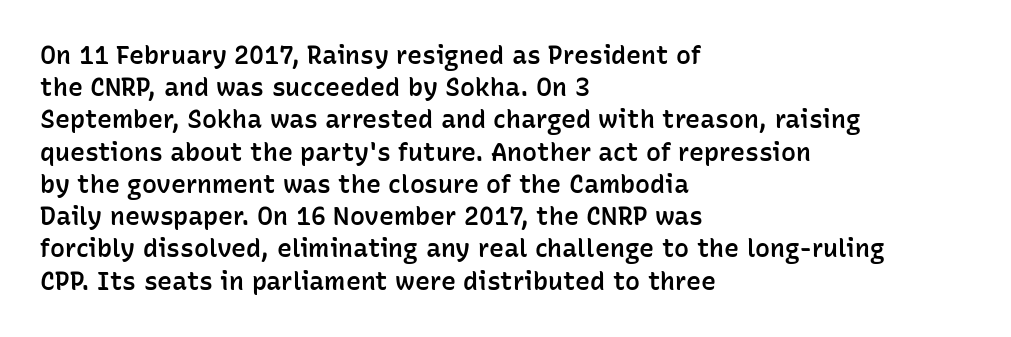
The image shows 25 px text type, upright; set left-aligned, normal line spacing (1.29x), normal letter spacing, not underlined.
